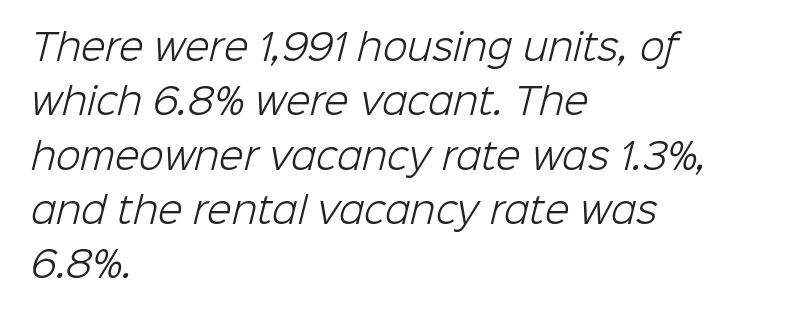
The image shows 36 px light sans-serif type; set left-aligned, normal line spacing (1.51x), normal letter spacing, not underlined; low stroke contrast and a medium x-height.
